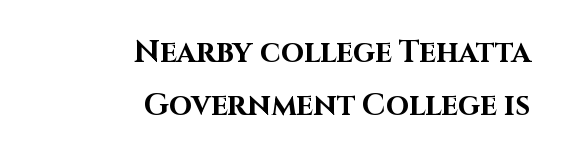
The image shows 30 px bold sans-serif type, upright; set right-aligned, line spacing 1.77x, normal letter spacing, not underlined; high stroke contrast and a large x-height.
